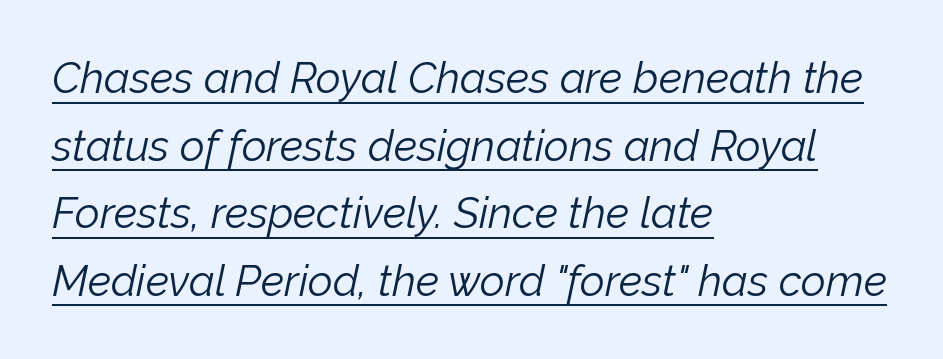
Q: Is the text bold? A: No.
Q: Is the text italic (slanted)? A: Yes, it leans right by about 12 degrees.
Q: Is the text underlined? A: Yes.
Q: How is the paragraph aligned? A: Left-aligned.
Q: Is the spacing between letters normal or unusually wide? A: Normal.
Q: Is the spacing between lines tight, normal or loose? A: Normal.
Q: Width (condensed, normal, or wide)? A: Normal.
Q: Stroke contrast? A: Low.
Q: x-height? A: Medium.
Q: Monospaced? A: No.
